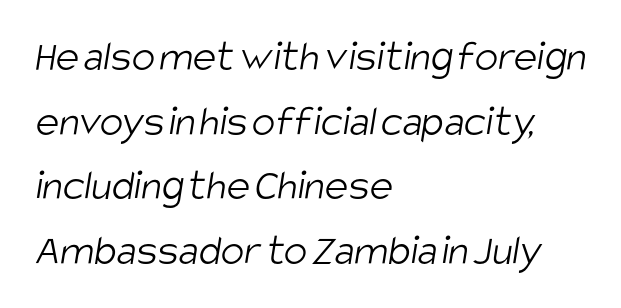
Glance below the letters and you will spot only blank space. All the whitespace from short lines collects on the right. This sample keeps an unexceptional amount of space between lines. Spacing between characters is what you'd get straight out of the box. Does the type have serifs? No, each stem ends abruptly. The letters advance in unequal steps, a hallmark of proportional type.
